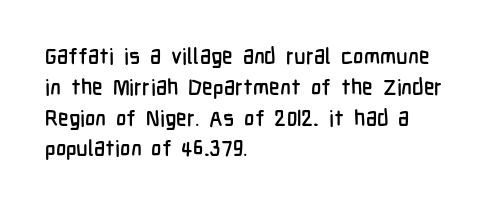
A classic flush-left, rag-right setting is used for this passage. Rendered with straight, roman letterforms. The rendering uses a moderate line-height, typical for paragraphs. In terms of letterspacing, this is plain default setting.
